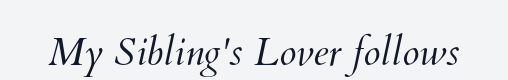
Q: Is the text bold? A: No.
Q: Is the text underlined? A: No.
Q: Is the spacing between letters normal or unusually wide? A: Normal.
Q: Width (condensed, normal, or wide)? A: Normal.
Q: Stroke contrast? A: Medium.
Q: x-height? A: Small.
Q: Monospaced? A: No.
